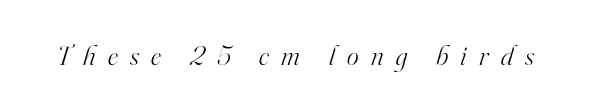
{"serif": "yes", "italic": "yes", "lean": "right", "slant_degrees": 16, "bold": "no", "weight": "light", "width": "normal", "stroke_contrast": "high", "x_height": "small", "monospaced": "no", "underline": "no", "letter_spacing": "wide", "letter_spacing_em": 0.44, "glyph_px": 28}
